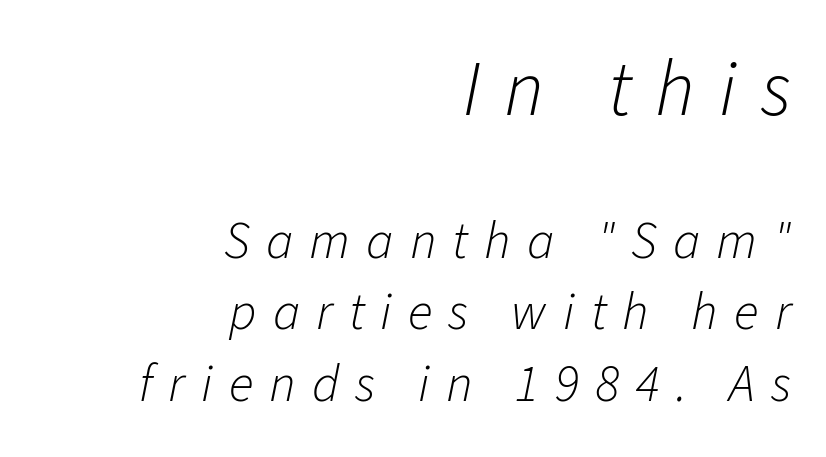
The lines sit at an ordinary, default distance from one another. The font sits on the lighter half of the weight spectrum, regular included. The rag falls on the left side of this text block. Bigger letters appear in the top chunk; the bottom chunk is reduced. Words float on clear page, feet unadorned.
